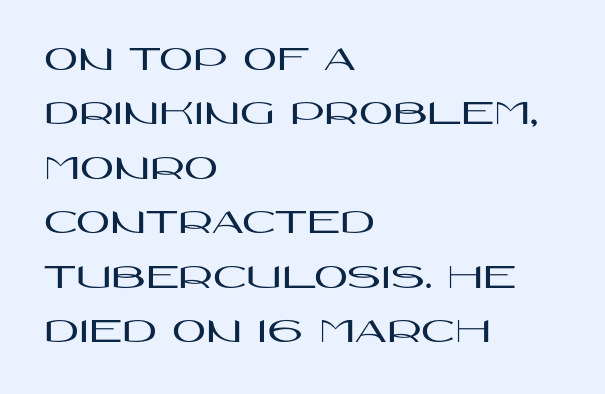
Q: Is the text italic (slanted)? A: No, it is upright.
Q: Is the typeface a serif or a sans-serif typeface? A: Sans-serif.
Q: Is the text underlined? A: No.
Q: How is the paragraph aligned? A: Left-aligned.
Q: Is the spacing between letters normal or unusually wide? A: Normal.
Q: Is the spacing between lines tight, normal or loose? A: Normal.
Q: Width (condensed, normal, or wide)? A: Wide.
Q: Stroke contrast? A: High.
Q: x-height? A: Large.
Q: Monospaced? A: No.
